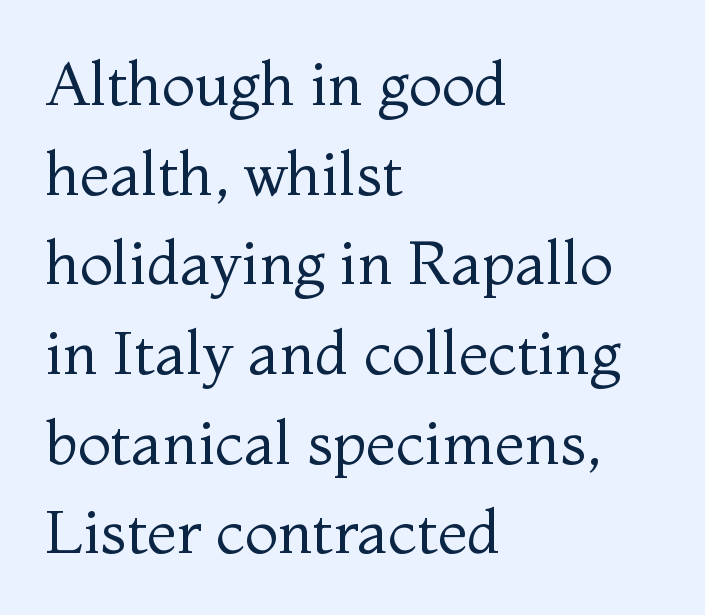
The vertical gap from one line to the next is medium. Check under the words: just untouched page. No heavy texture on the line: the type isn't bold. Which margin do the lines hug? The left one — the right edge is uneven.
